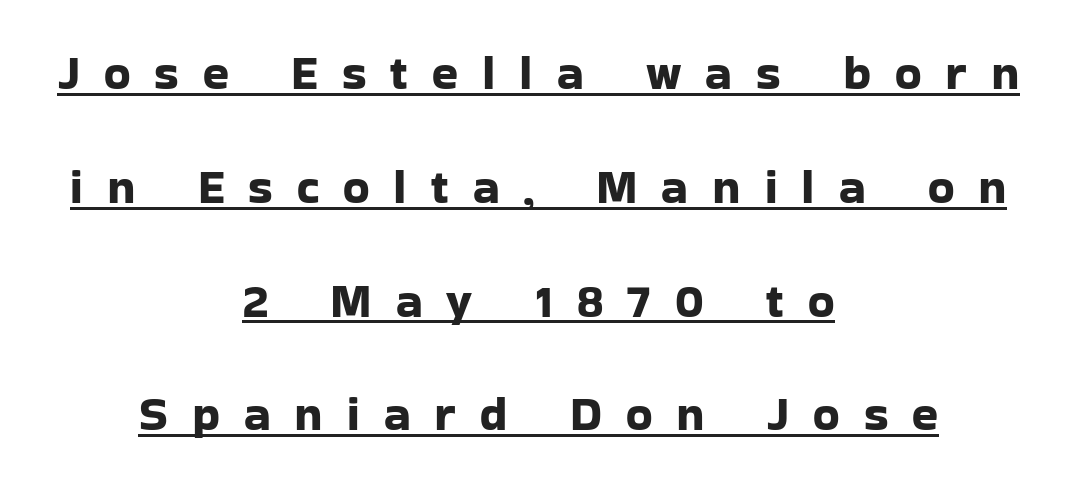
The image shows 48 px sans-serif type, upright; set centered, loose line spacing (2.37x), unusually wide letter spacing (+0.5 em), underlined; low stroke contrast and a medium x-height.
